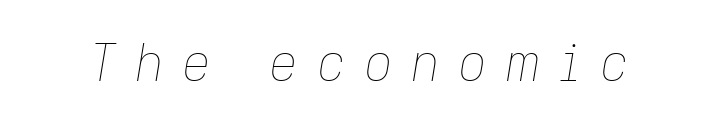
The image shows 51 px thin type, italic (leaning right); set unusually wide letter spacing (+0.35 em), not underlined; low stroke contrast and a medium x-height.
